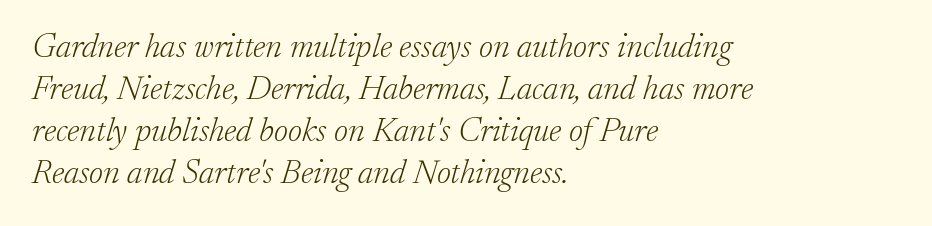
The image shows 34 px light serif type, italic (leaning right); set left-aligned, line spacing 1.24x, normal letter spacing, not underlined; low stroke contrast and a small x-height.
